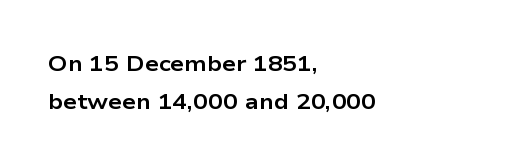
Q: Is the text bold? A: Yes.
Q: Is the text italic (slanted)? A: No, it is upright.
Q: Is the text underlined? A: No.
Q: How is the paragraph aligned? A: Left-aligned.
Q: Is the spacing between letters normal or unusually wide? A: Normal.
